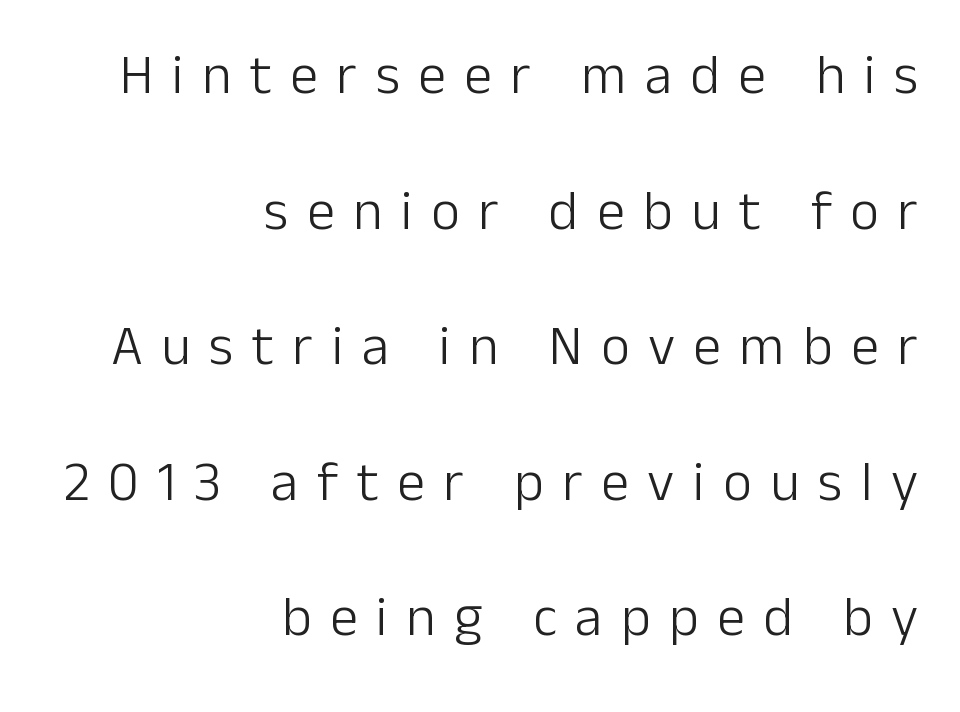
Q: Is the text bold? A: No.
Q: Is the text italic (slanted)? A: No, it is upright.
Q: Is the typeface a serif or a sans-serif typeface? A: Sans-serif.
Q: Is the text underlined? A: No.
Q: How is the paragraph aligned? A: Right-aligned.
Q: Is the spacing between letters normal or unusually wide? A: Unusually wide.
Q: Is the spacing between lines tight, normal or loose? A: Loose.
Q: Width (condensed, normal, or wide)? A: Normal.
Q: Stroke contrast? A: Low.
Q: x-height? A: Medium.
Q: Monospaced? A: No.
